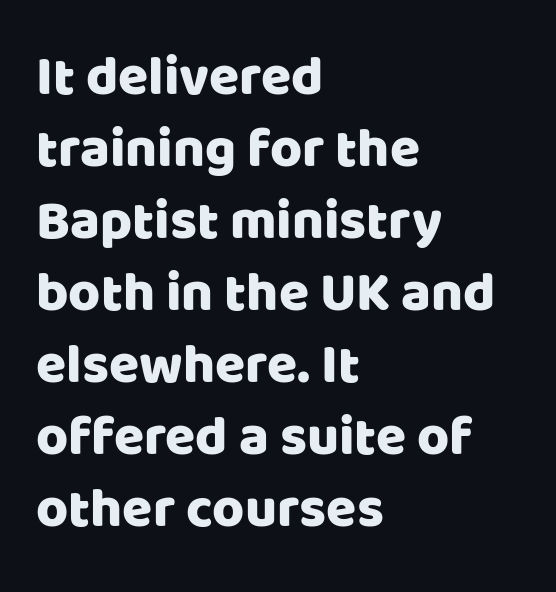
Q: Is the text italic (slanted)? A: No, it is upright.
Q: Is the typeface a serif or a sans-serif typeface? A: Sans-serif.
Q: Is the text underlined? A: No.
Q: How is the paragraph aligned? A: Left-aligned.
Q: Is the spacing between letters normal or unusually wide? A: Normal.
Q: Is the spacing between lines tight, normal or loose? A: Normal.
Q: Width (condensed, normal, or wide)? A: Normal.
Q: Stroke contrast? A: Low.
Q: x-height? A: Large.
Q: Monospaced? A: No.
